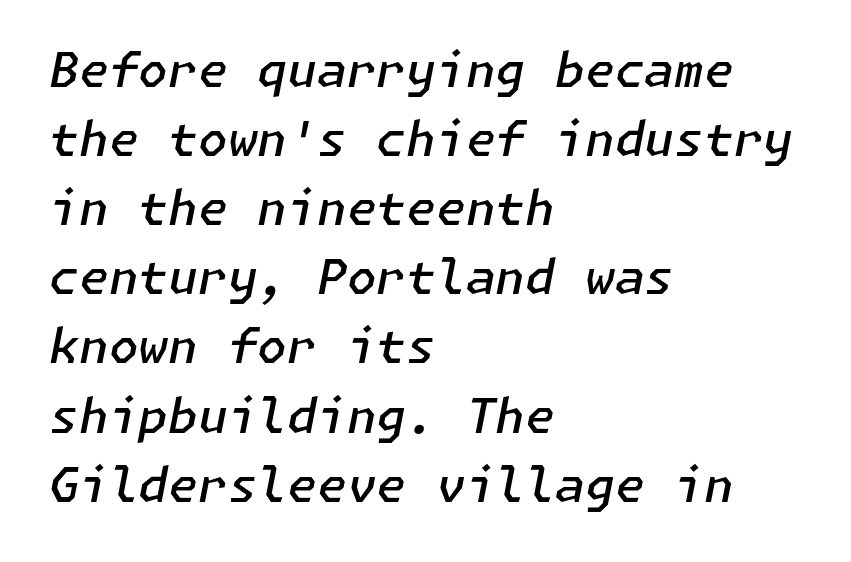
{"italic": "yes", "lean": "right", "slant_degrees": 11, "bold": "semi", "weight": "semibold", "width": "normal", "stroke_contrast": "low", "x_height": "medium", "underline": "no", "align": "left", "line_spacing": "normal", "line_spacing_ratio": 1.44, "letter_spacing": "normal", "letter_spacing_em": 0.0, "glyph_px": 48}
